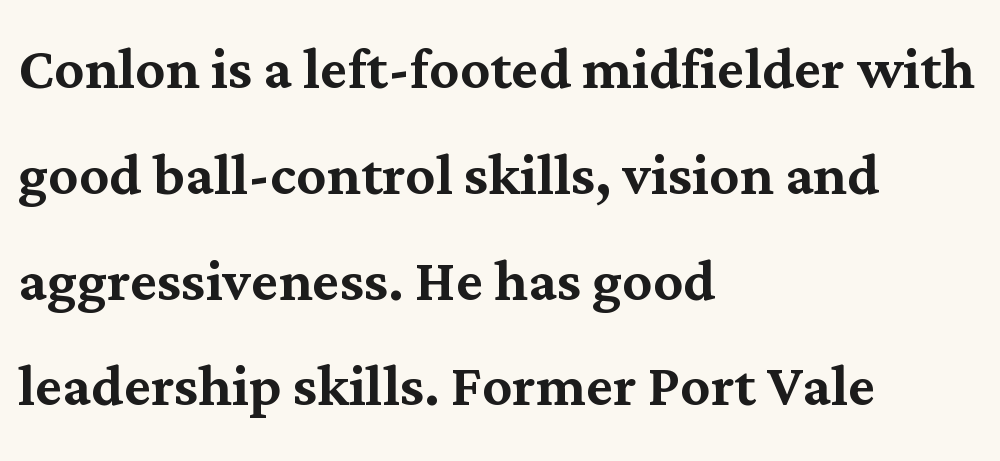
Q: Is the text italic (slanted)? A: No, it is upright.
Q: Is the typeface a serif or a sans-serif typeface? A: Serif.
Q: Is the text underlined? A: No.
Q: How is the paragraph aligned? A: Left-aligned.
Q: Is the spacing between letters normal or unusually wide? A: Normal.
Q: Is the spacing between lines tight, normal or loose? A: Normal.
Q: Width (condensed, normal, or wide)? A: Normal.
Q: Stroke contrast? A: Medium.
Q: x-height? A: Medium.
Q: Monospaced? A: No.
